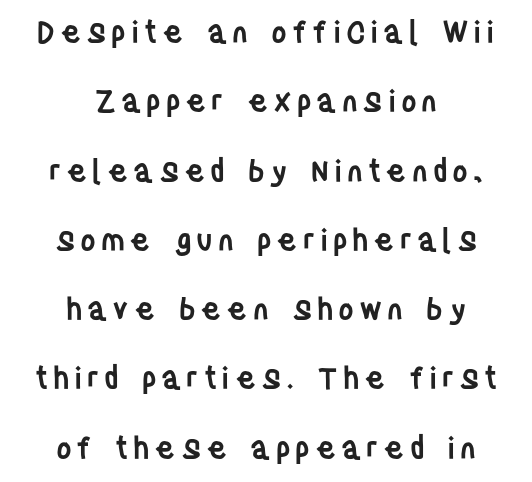
The image shows 30 px semibold, condensed sans-serif type, upright; set centered, loose line spacing (2.31x), not underlined; low stroke contrast and a large x-height.
